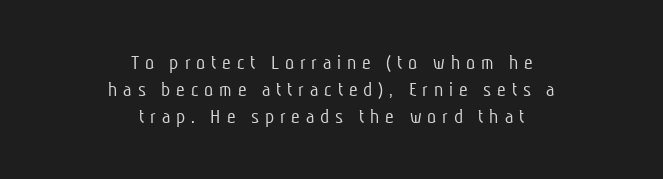
The image shows 21 px text type; set centered, normal line spacing (1.28x), unusually wide letter spacing (+0.28 em), not underlined.
